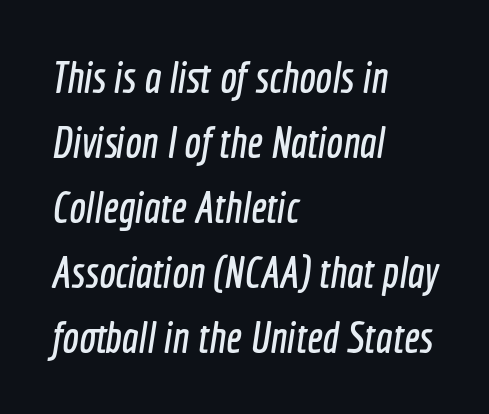
Q: Is the typeface a serif or a sans-serif typeface? A: Sans-serif.
Q: Is the text underlined? A: No.
Q: How is the paragraph aligned? A: Left-aligned.
Q: Is the spacing between letters normal or unusually wide? A: Normal.
Q: Is the spacing between lines tight, normal or loose? A: Normal.
Q: Width (condensed, normal, or wide)? A: Condensed.
Q: x-height? A: Medium.
Q: Monospaced? A: No.
